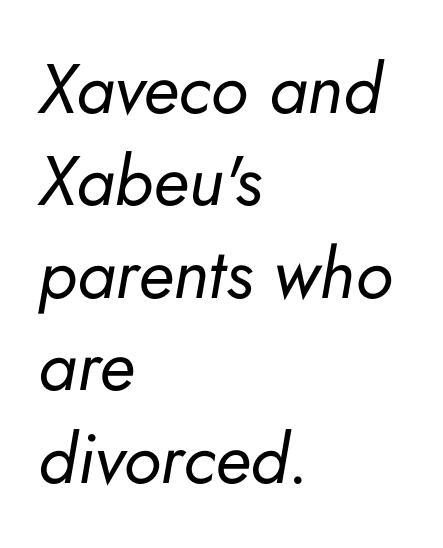
{"italic": "yes", "lean": "right", "slant_degrees": 5, "bold": "no", "weight": "regular", "width": "normal", "stroke_contrast": "low", "x_height": "small", "monospaced": "no", "underline": "no", "align": "left", "line_spacing": "normal", "line_spacing_ratio": 1.32, "letter_spacing": "normal", "letter_spacing_em": 0.0, "glyph_px": 70}
